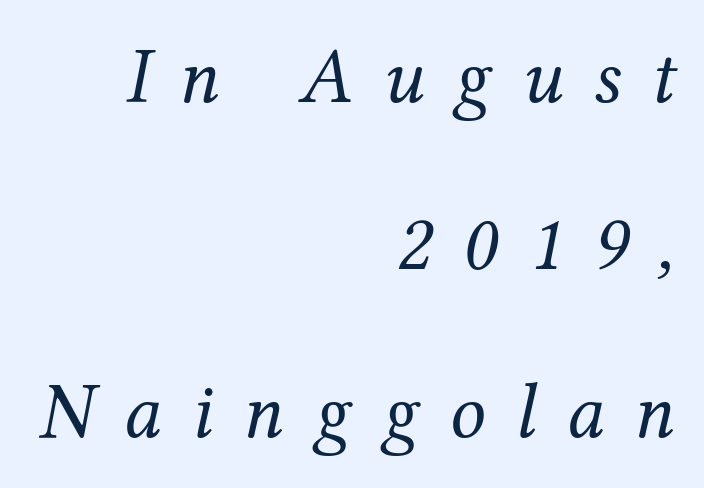
{"serif": "yes", "italic": "yes", "lean": "right", "slant_degrees": 12, "bold": "no", "weight": "regular", "width": "normal", "stroke_contrast": "medium", "x_height": "medium", "monospaced": "no", "underline": "no", "align": "right", "line_spacing": "loose", "line_spacing_ratio": 2.12, "letter_spacing": "wide", "letter_spacing_em": 0.38, "glyph_px": 79}
